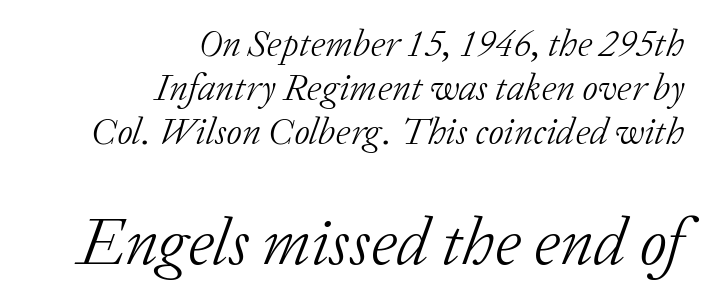
Q: Is the text bold? A: No.
Q: Is the text italic (slanted)? A: Yes, it leans right by about 20 degrees.
Q: Is the typeface a serif or a sans-serif typeface? A: Serif.
Q: Is the text underlined? A: No.
Q: How is the paragraph aligned? A: Right-aligned.
Q: Is the spacing between letters normal or unusually wide? A: Normal.
Q: Which block of text is set in a larger size, the first (top) or the second (bottom)? A: The second (bottom) one.
Q: Width (condensed, normal, or wide)? A: Normal.
Q: Stroke contrast? A: Low.
Q: x-height? A: Medium.
Q: Monospaced? A: No.
